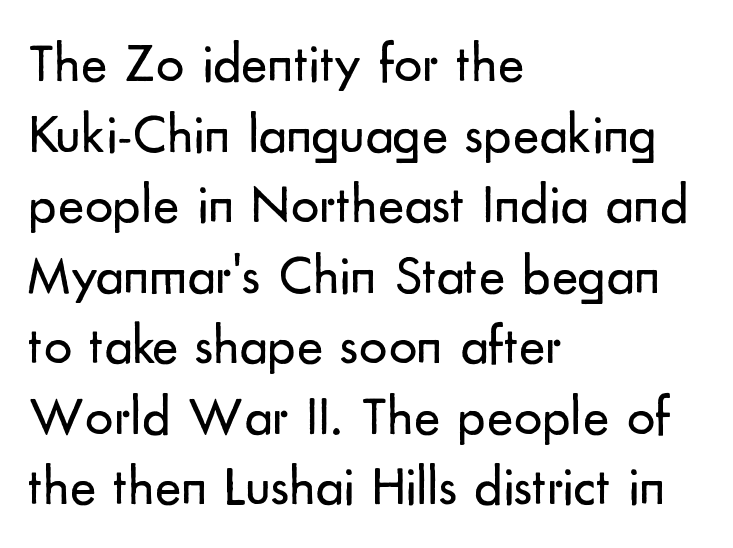
The image shows 56 px regular-weight sans-serif type, upright; set left-aligned, normal line spacing (1.26x), normal letter spacing, not underlined; low stroke contrast and a small x-height.
